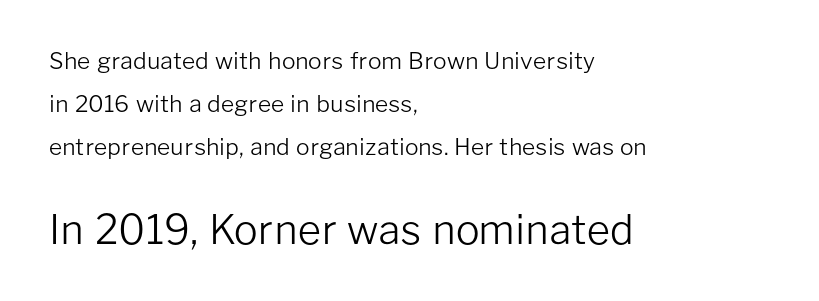
Q: Is the text bold? A: No.
Q: Is the text italic (slanted)? A: No, it is upright.
Q: Is the typeface a serif or a sans-serif typeface? A: Sans-serif.
Q: Is the text underlined? A: No.
Q: How is the paragraph aligned? A: Left-aligned.
Q: Is the spacing between letters normal or unusually wide? A: Normal.
Q: Which block of text is set in a larger size, the first (top) or the second (bottom)? A: The second (bottom) one.
Q: Width (condensed, normal, or wide)? A: Normal.
Q: Stroke contrast? A: Low.
Q: x-height? A: Medium.
Q: Monospaced? A: No.
